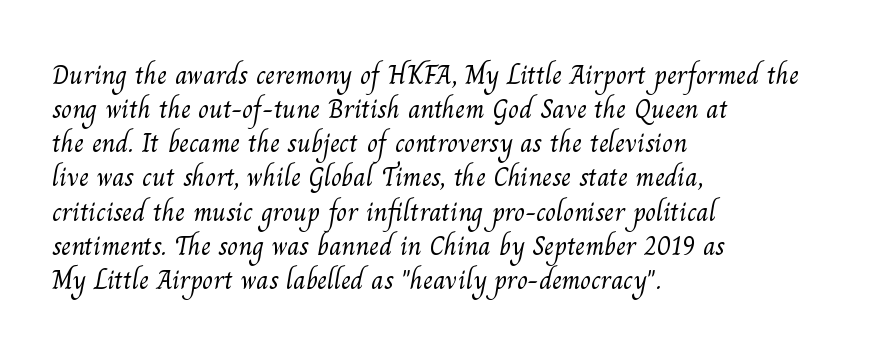
The image shows 28 px light serif type; set left-aligned, line spacing 1.22x, normal letter spacing, not underlined; medium stroke contrast and a small x-height.
